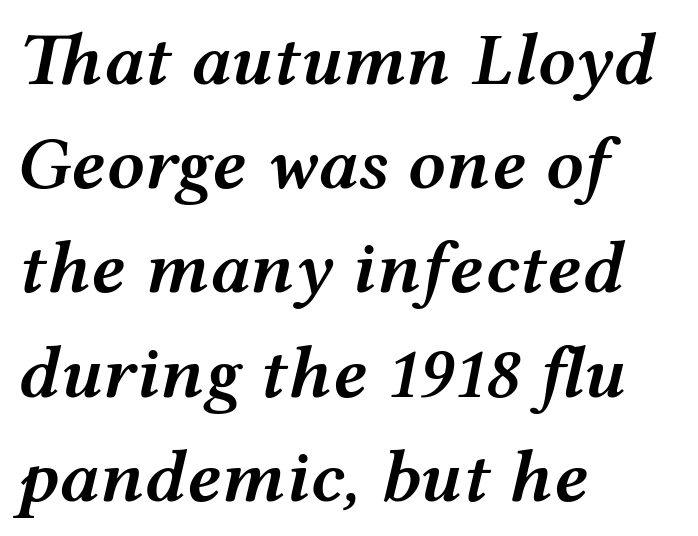
{"italic": "yes", "lean": "right", "slant_degrees": 12, "bold": "semi", "weight": "semibold", "width": "wide", "stroke_contrast": "medium", "x_height": "medium", "monospaced": "no", "underline": "no", "align": "left", "line_spacing": "normal", "line_spacing_ratio": 1.39, "letter_spacing": "normal", "letter_spacing_em": 0.0, "glyph_px": 75}
